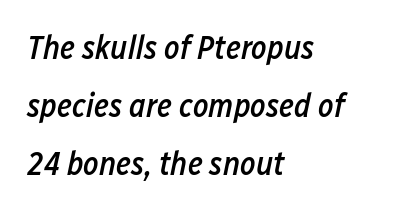
Q: Is the text bold? A: Semi-bold.
Q: Is the text italic (slanted)? A: Yes, it leans right by about 12 degrees.
Q: Is the text underlined? A: No.
Q: How is the paragraph aligned? A: Left-aligned.
Q: Is the spacing between letters normal or unusually wide? A: Normal.
Q: Width (condensed, normal, or wide)? A: Condensed.
Q: Stroke contrast? A: Low.
Q: x-height? A: Medium.
Q: Monospaced? A: No.
